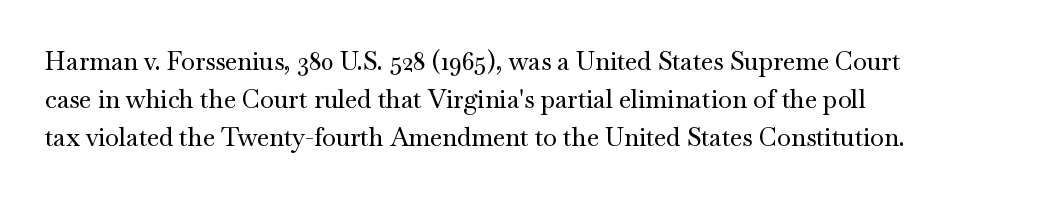
The image shows 25 px text type, upright; set left-aligned, normal line spacing (1.52x), normal letter spacing, not underlined.
